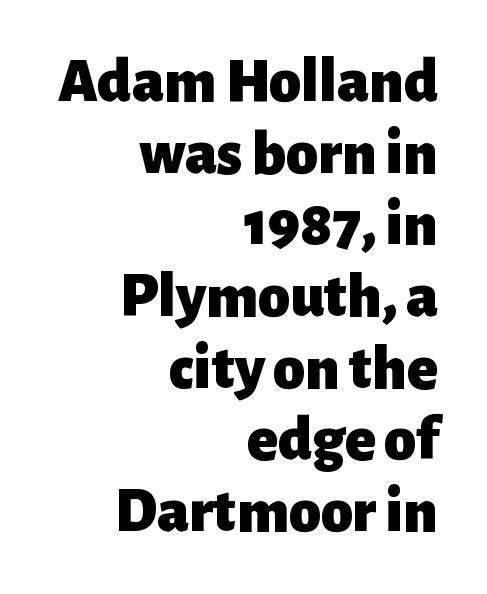
Q: Is the text bold? A: Yes.
Q: Is the text italic (slanted)? A: No, it is upright.
Q: Is the typeface a serif or a sans-serif typeface? A: Sans-serif.
Q: Is the text underlined? A: No.
Q: How is the paragraph aligned? A: Right-aligned.
Q: Is the spacing between letters normal or unusually wide? A: Normal.
Q: Is the spacing between lines tight, normal or loose? A: Tight.
Q: Width (condensed, normal, or wide)? A: Normal.
Q: Stroke contrast? A: Low.
Q: x-height? A: Medium.
Q: Monospaced? A: No.
